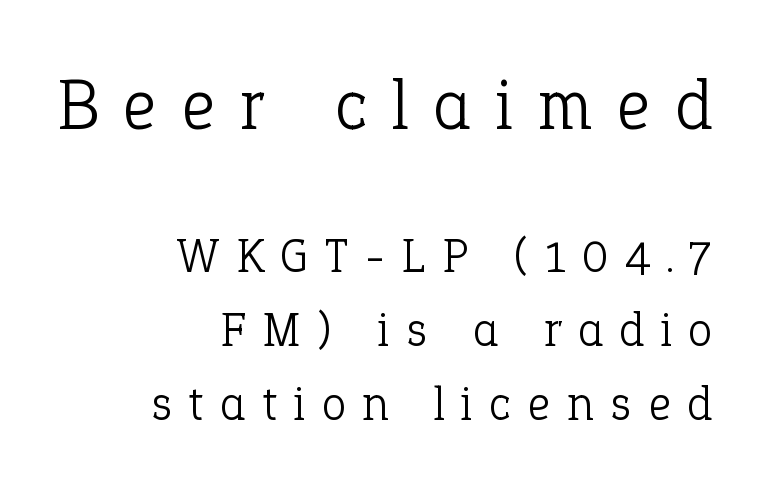
In this sample the first text group is rendered at the bigger scale. No chunkiness to these letters — they're not bold. Bare-footed words on every line. This is the regular roman posture of the typeface. You can tell from the footed stems that serif type was used. Proportional: the letters do not fall into vertical columns.
